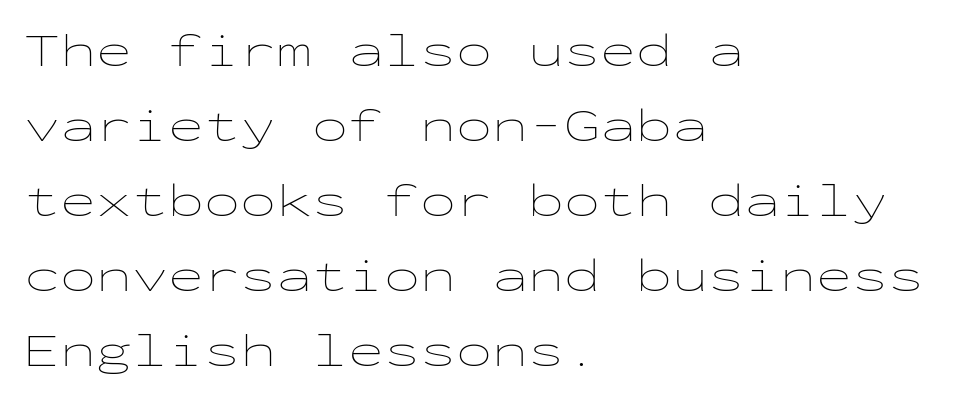
Q: Is the text bold? A: No.
Q: Is the text italic (slanted)? A: No, it is upright.
Q: Is the text underlined? A: No.
Q: How is the paragraph aligned? A: Left-aligned.
Q: Is the spacing between letters normal or unusually wide? A: Normal.
Q: Is the spacing between lines tight, normal or loose? A: Normal.
Q: Width (condensed, normal, or wide)? A: Wide.
Q: Stroke contrast? A: Low.
Q: x-height? A: Medium.
Q: Monospaced? A: Yes.
